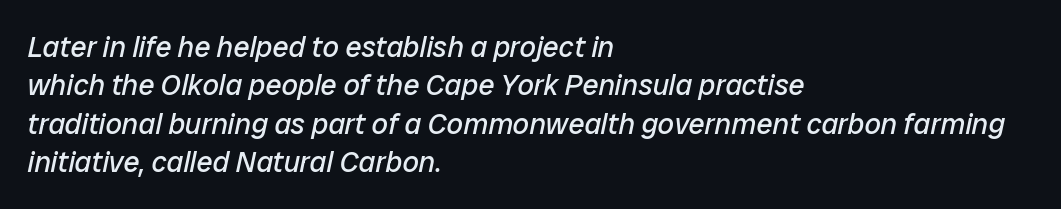
The image shows 29 px regular-weight type, italic (leaning right); set left-aligned, normal line spacing (1.32x), normal letter spacing, not underlined; low stroke contrast and a medium x-height.
